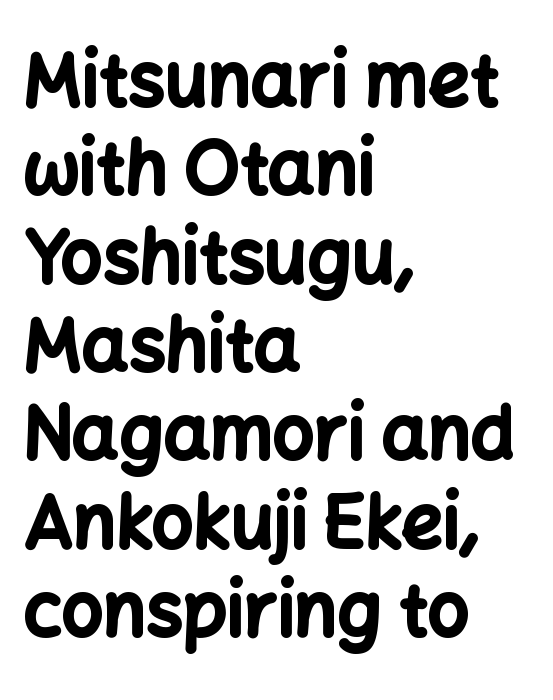
Q: Is the text bold? A: Yes.
Q: Is the text italic (slanted)? A: No, it is upright.
Q: Is the typeface a serif or a sans-serif typeface? A: Sans-serif.
Q: Is the text underlined? A: No.
Q: How is the paragraph aligned? A: Left-aligned.
Q: Is the spacing between letters normal or unusually wide? A: Normal.
Q: Width (condensed, normal, or wide)? A: Normal.
Q: Stroke contrast? A: Low.
Q: x-height? A: Medium.
Q: Monospaced? A: No.
